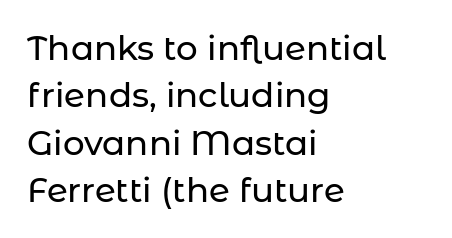
The image shows 34 px sans-serif type, upright; set left-aligned, normal line spacing (1.39x), normal letter spacing, not underlined; low stroke contrast and a medium x-height.
